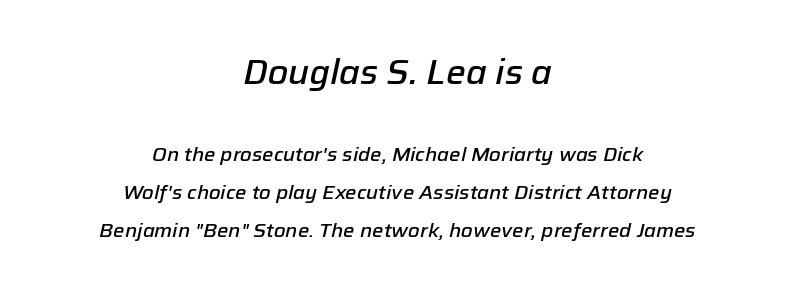
Character size in the leading block exceeds that of the trailing block. Slanted lettering throughout. This rendering features lettering with no underline. Compared with a flush-left layout, this one balances lines on the center instead. Characters follow at the spacing the type designer built in.
